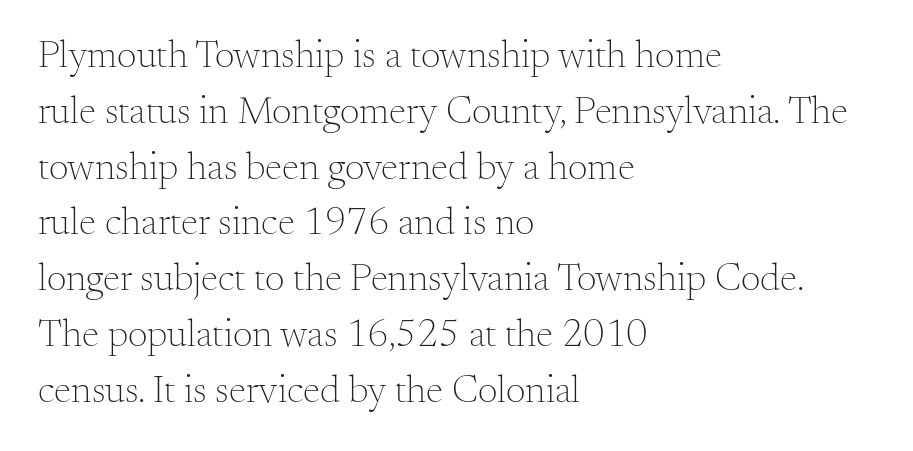
{"serif": "yes", "italic": "no", "bold": "no", "weight": "light", "width": "normal", "stroke_contrast": "medium", "x_height": "small", "monospaced": "no", "underline": "no", "align": "left", "line_spacing": "normal", "line_spacing_ratio": 1.43, "letter_spacing": "normal", "letter_spacing_em": 0.0, "glyph_px": 39}
